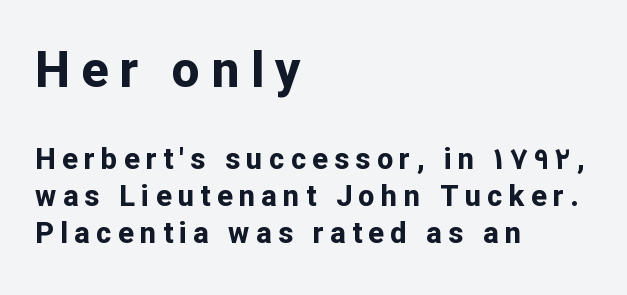
{"serif": "no", "italic": "no", "bold": "yes", "weight": "bold", "width": "normal", "stroke_contrast": "low", "x_height": "medium", "monospaced": "no", "underline": "no", "align": "left", "line_spacing": "normal", "line_spacing_ratio": 1.28, "letter_spacing": "wide", "letter_spacing_em": 0.22, "larger_block": "first", "size_ratio": 1.72, "glyph_px": 50}
